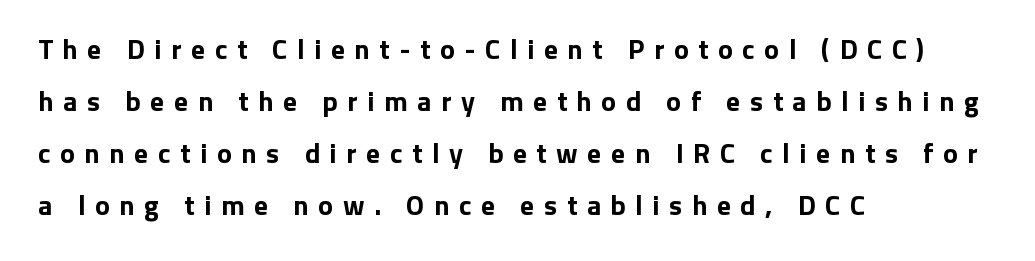
{"serif": "no", "italic": "no", "bold": "yes", "weight": "bold", "width": "normal", "stroke_contrast": "low", "x_height": "medium", "monospaced": "no", "underline": "no", "align": "left", "line_spacing_ratio": 1.86, "letter_spacing": "wide", "letter_spacing_em": 0.34, "glyph_px": 28}
